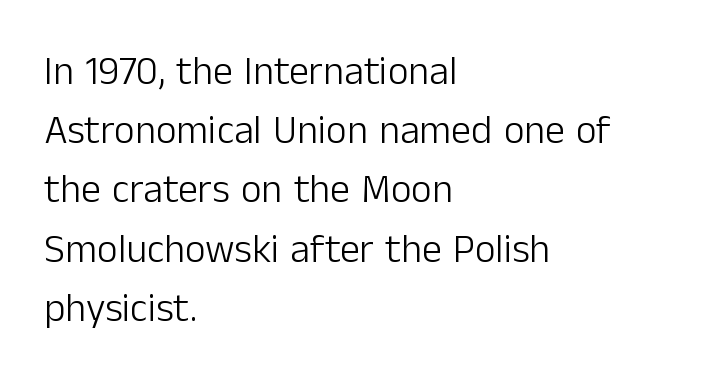
Q: Is the text bold? A: No.
Q: Is the text italic (slanted)? A: No, it is upright.
Q: Is the typeface a serif or a sans-serif typeface? A: Sans-serif.
Q: Is the text underlined? A: No.
Q: How is the paragraph aligned? A: Left-aligned.
Q: Is the spacing between letters normal or unusually wide? A: Normal.
Q: Is the spacing between lines tight, normal or loose? A: Normal.
Q: Width (condensed, normal, or wide)? A: Normal.
Q: Stroke contrast? A: Low.
Q: x-height? A: Medium.
Q: Monospaced? A: No.
